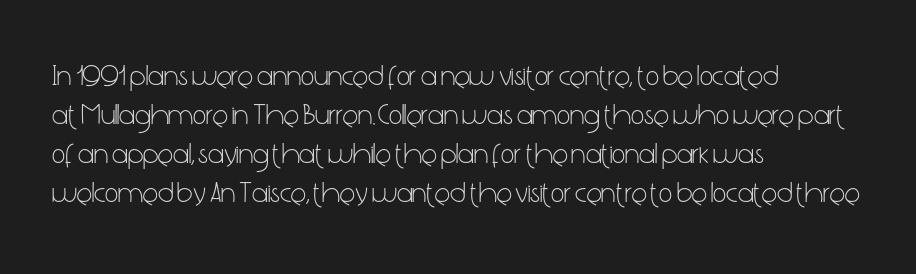
The image shows 29 px light, condensed sans-serif type, upright; set left-aligned, normal line spacing (1.34x), normal letter spacing, not underlined; low stroke contrast and a medium x-height.
